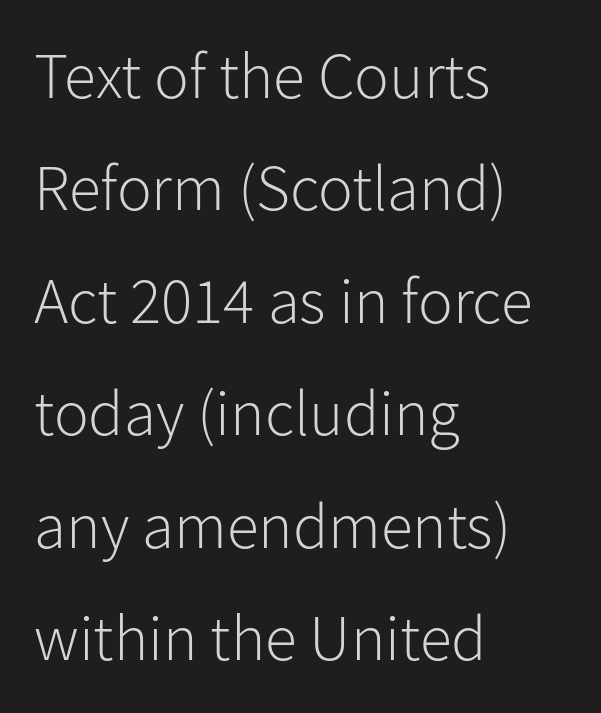
{"serif": "no", "italic": "no", "bold": "no", "weight": "light", "width": "normal", "stroke_contrast": "low", "x_height": "medium", "monospaced": "no", "underline": "no", "align": "left", "line_spacing_ratio": 1.73, "letter_spacing": "normal", "letter_spacing_em": 0.0, "glyph_px": 65}
